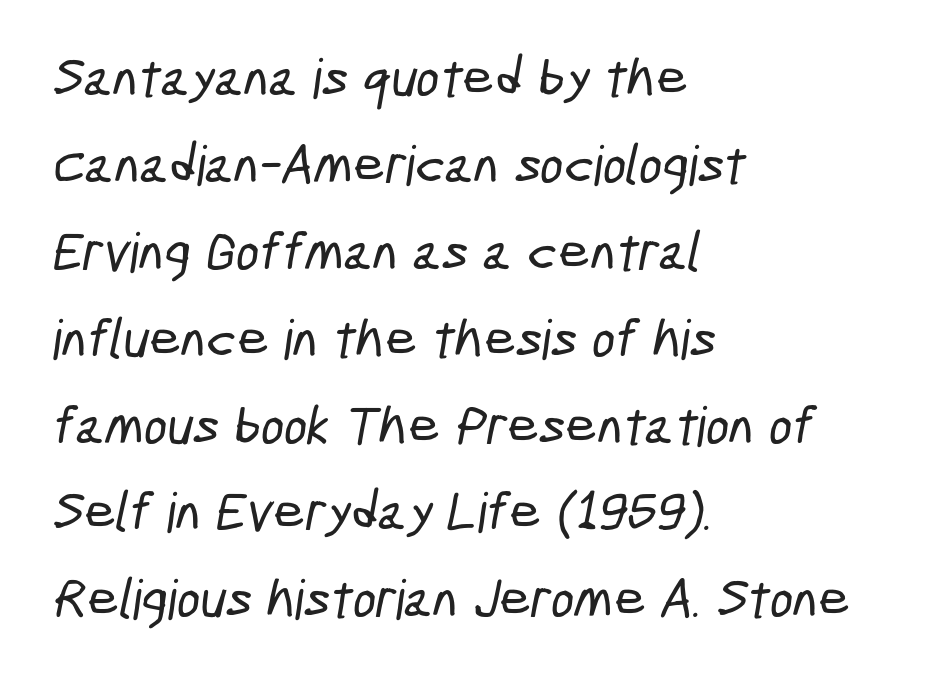
The image shows 55 px condensed sans-serif type; set left-aligned, normal line spacing (1.58x), normal letter spacing, not underlined; low stroke contrast and a medium x-height.
